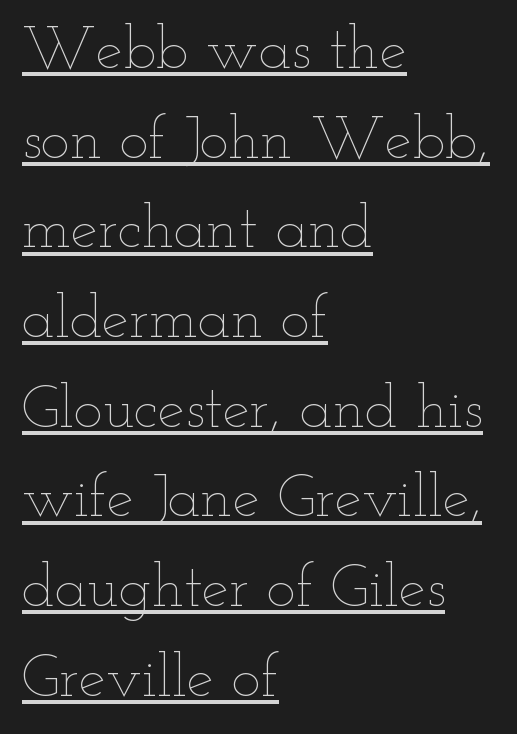
Letters have the restrained weight of plain body copy at most. Students, observe the line beneath the letters — that is underlining. The paragraph shown leans on its left margin. Each new line begins a customary step beneath the previous one. Think of a printed novel: that variable character pitch is what you see here.
